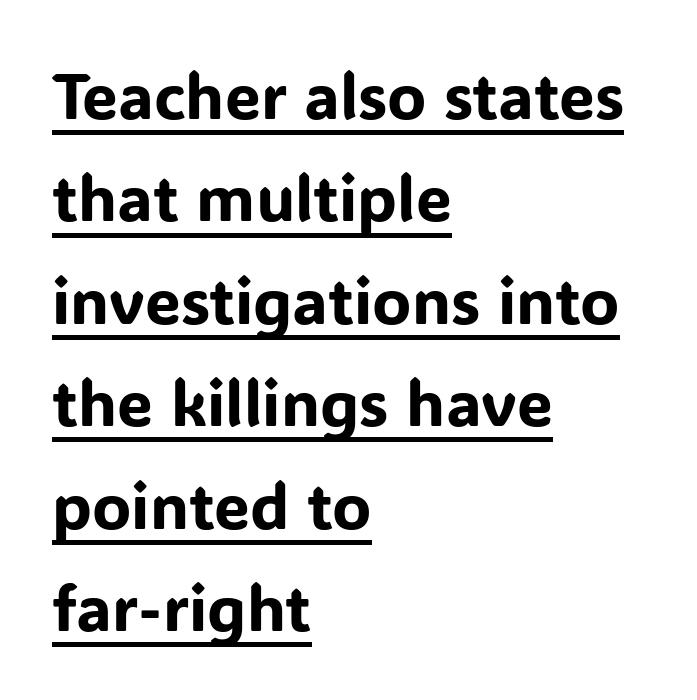
Q: Is the text italic (slanted)? A: No, it is upright.
Q: Is the typeface a serif or a sans-serif typeface? A: Sans-serif.
Q: Is the text underlined? A: Yes.
Q: How is the paragraph aligned? A: Left-aligned.
Q: Is the spacing between letters normal or unusually wide? A: Normal.
Q: Is the spacing between lines tight, normal or loose? A: Normal.
Q: Width (condensed, normal, or wide)? A: Normal.
Q: Stroke contrast? A: Low.
Q: x-height? A: Medium.
Q: Monospaced? A: No.
